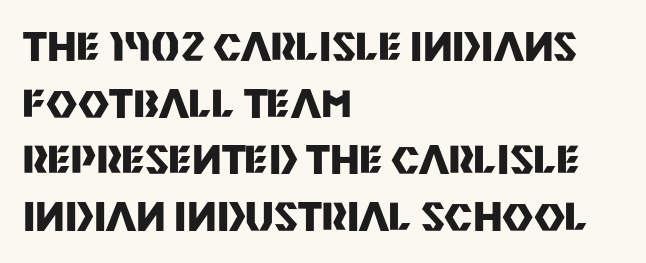
Heavy, bold letterforms. The lines sit at an ordinary, default distance from one another. These lines are rendered in a variable-pitch font. Observe the ordinary spacing: letters are neighbours, not strangers. The typography opts for an upright posture over an oblique one.
